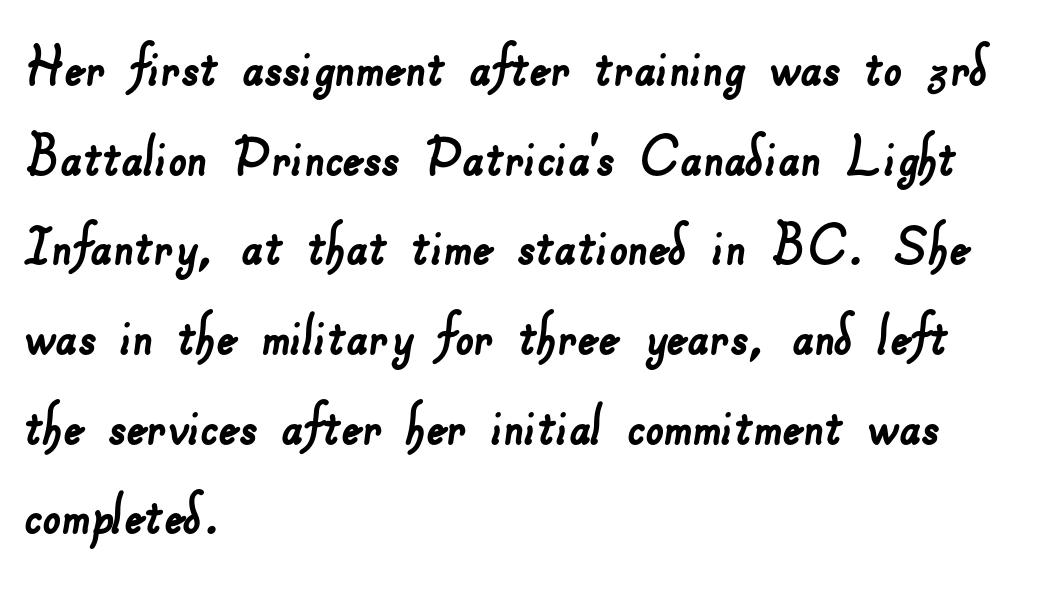
Q: Is the typeface a serif or a sans-serif typeface? A: Sans-serif.
Q: Is the text underlined? A: No.
Q: How is the paragraph aligned? A: Left-aligned.
Q: Is the spacing between letters normal or unusually wide? A: Normal.
Q: Is the spacing between lines tight, normal or loose? A: Normal.
Q: Width (condensed, normal, or wide)? A: Normal.
Q: Stroke contrast? A: Low.
Q: x-height? A: Small.
Q: Monospaced? A: No.
